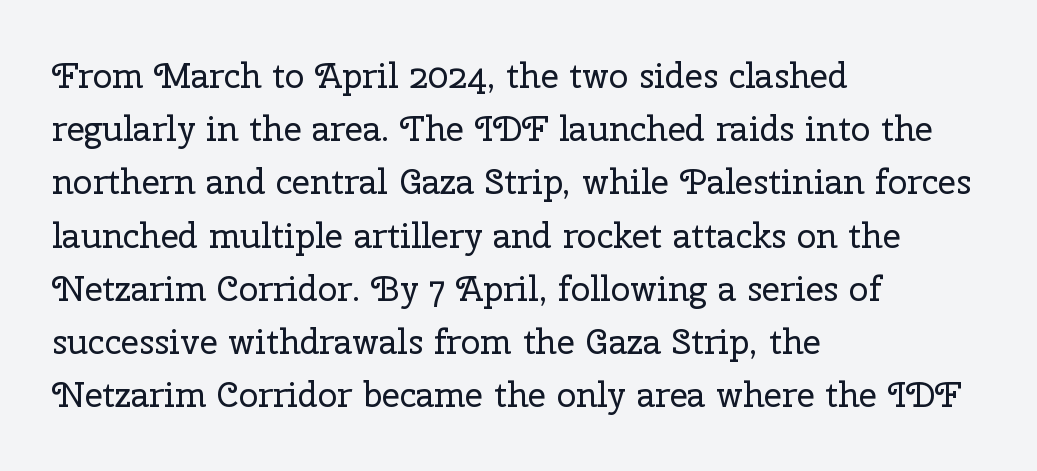
Is there much room between lines? A standard amount, neither cramped nor airy. Each stroke keeps to a modest, everyday thickness or less. Old-style or modern, the face here clearly has serifs. Characters remain perfectly vertical along every line. Underlining? Definitely not there.
